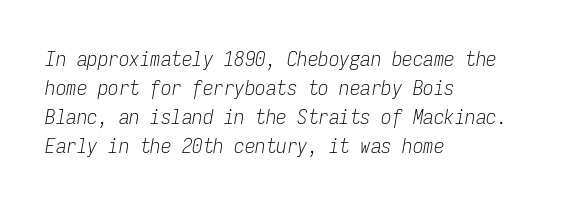
Q: Is the text bold? A: No.
Q: Is the text italic (slanted)? A: Yes, it leans right by about 9 degrees.
Q: Is the text underlined? A: No.
Q: How is the paragraph aligned? A: Left-aligned.
Q: Is the spacing between letters normal or unusually wide? A: Normal.
Q: Is the spacing between lines tight, normal or loose? A: Normal.
